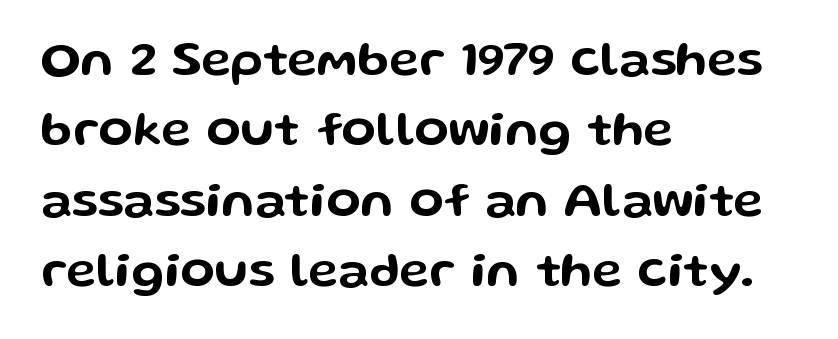
Q: Is the text italic (slanted)? A: No, it is upright.
Q: Is the typeface a serif or a sans-serif typeface? A: Sans-serif.
Q: Is the text underlined? A: No.
Q: How is the paragraph aligned? A: Left-aligned.
Q: Is the spacing between letters normal or unusually wide? A: Normal.
Q: Is the spacing between lines tight, normal or loose? A: Normal.
Q: Width (condensed, normal, or wide)? A: Wide.
Q: Stroke contrast? A: Low.
Q: x-height? A: Medium.
Q: Monospaced? A: No.
